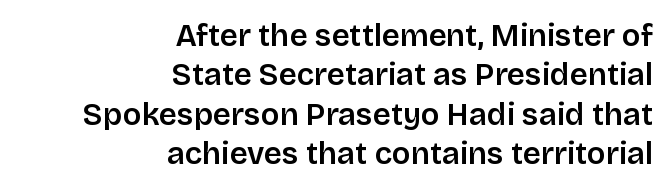
{"serif": "no", "italic": "no", "bold": "semi", "weight": "semibold", "width": "normal", "stroke_contrast": "low", "x_height": "large", "monospaced": "no", "underline": "no", "align": "right", "line_spacing": "normal", "line_spacing_ratio": 1.27, "letter_spacing": "normal", "letter_spacing_em": 0.0, "glyph_px": 31}
